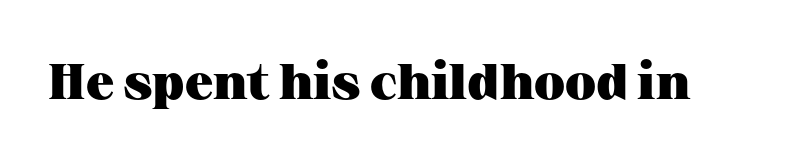
Type without underlining. The gaps between neighbouring characters are ordinary and unremarkable. This is serif lettering, the kind often seen in printed books. You could not count columns in this text — the font is proportionally spaced.
